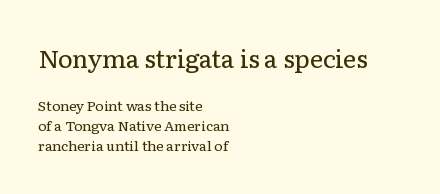
The image shows 25 px text type, upright; set left-aligned, normal line spacing (1.43x), normal letter spacing, not underlined; the first (top) block is 1.79x larger.
